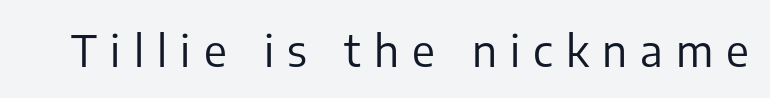
The image shows 44 px regular-weight sans-serif type, upright; set unusually wide letter spacing (+0.3 em), not underlined; low stroke contrast and a medium x-height.
